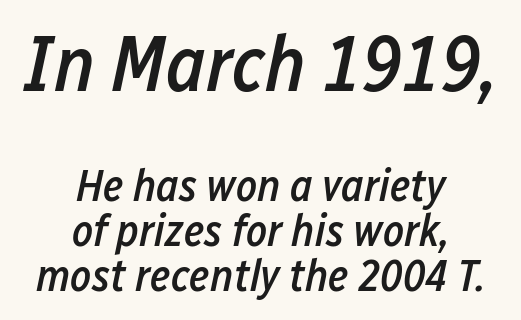
The image shows 79 px semibold, condensed type, italic (leaning right); set centered, tight line spacing (1.0x), normal letter spacing, not underlined; the first (top) block is 1.76x larger; low stroke contrast and a medium x-height.
